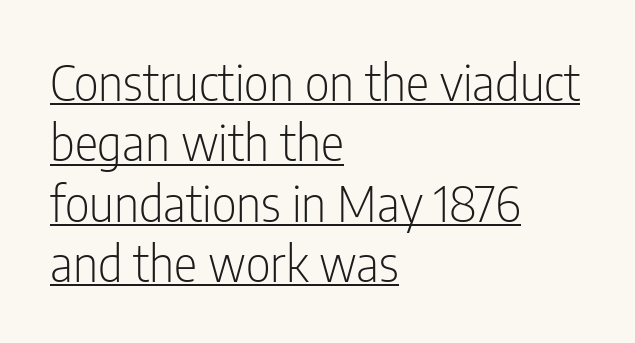
Q: Is the text bold? A: No.
Q: Is the text italic (slanted)? A: No, it is upright.
Q: Is the typeface a serif or a sans-serif typeface? A: Sans-serif.
Q: Is the text underlined? A: Yes.
Q: How is the paragraph aligned? A: Left-aligned.
Q: Is the spacing between letters normal or unusually wide? A: Normal.
Q: Width (condensed, normal, or wide)? A: Condensed.
Q: Stroke contrast? A: Low.
Q: x-height? A: Medium.
Q: Monospaced? A: No.
